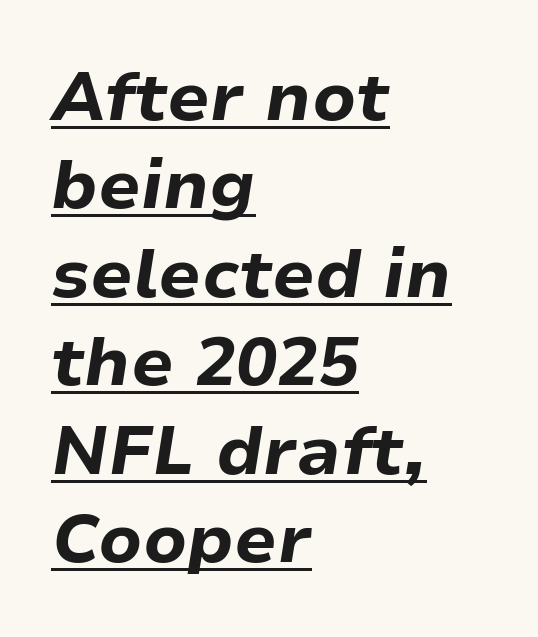
Q: Is the text bold? A: Yes.
Q: Is the text italic (slanted)? A: Yes, it leans right by about 9 degrees.
Q: Is the text underlined? A: Yes.
Q: How is the paragraph aligned? A: Left-aligned.
Q: Is the spacing between letters normal or unusually wide? A: Normal.
Q: Is the spacing between lines tight, normal or loose? A: Normal.
Q: Width (condensed, normal, or wide)? A: Normal.
Q: Stroke contrast? A: Low.
Q: x-height? A: Medium.
Q: Monospaced? A: No.
